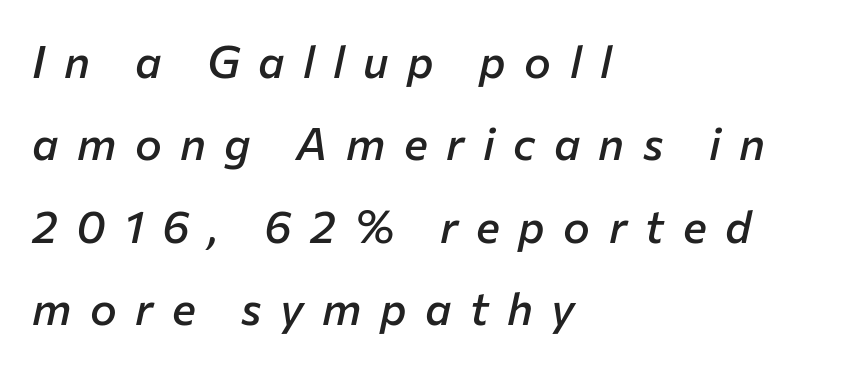
Q: Is the text bold? A: Semi-bold.
Q: Is the text italic (slanted)? A: Yes, it leans right by about 12 degrees.
Q: Is the text underlined? A: No.
Q: How is the paragraph aligned? A: Left-aligned.
Q: Is the spacing between letters normal or unusually wide? A: Unusually wide.
Q: Width (condensed, normal, or wide)? A: Normal.
Q: Stroke contrast? A: Low.
Q: x-height? A: Medium.
Q: Monospaced? A: No.
